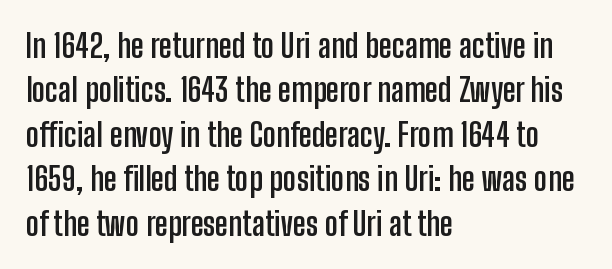
Q: Is the text bold? A: Yes.
Q: Is the text italic (slanted)? A: No, it is upright.
Q: Is the typeface a serif or a sans-serif typeface? A: Sans-serif.
Q: Is the text underlined? A: No.
Q: How is the paragraph aligned? A: Left-aligned.
Q: Is the spacing between letters normal or unusually wide? A: Normal.
Q: Is the spacing between lines tight, normal or loose? A: Normal.
Q: Width (condensed, normal, or wide)? A: Condensed.
Q: Stroke contrast? A: Low.
Q: x-height? A: Medium.
Q: Monospaced? A: No.
